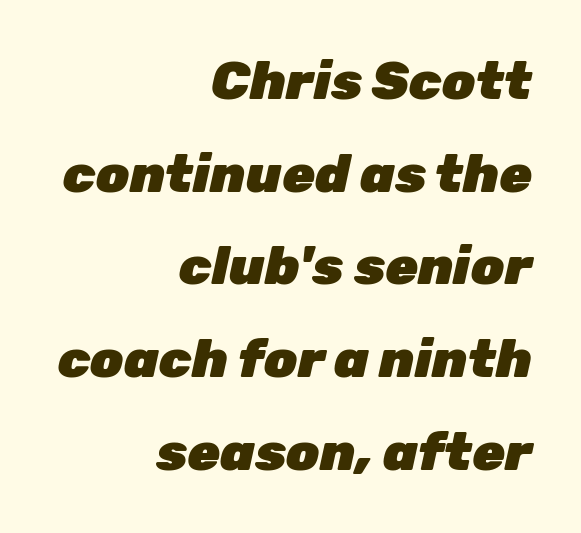
{"italic": "yes", "lean": "right", "slant_degrees": 12, "bold": "yes", "weight": "heavy", "width": "normal", "stroke_contrast": "low", "x_height": "medium", "monospaced": "no", "underline": "no", "align": "right", "line_spacing_ratio": 1.75, "letter_spacing": "normal", "letter_spacing_em": 0.0, "glyph_px": 53}
